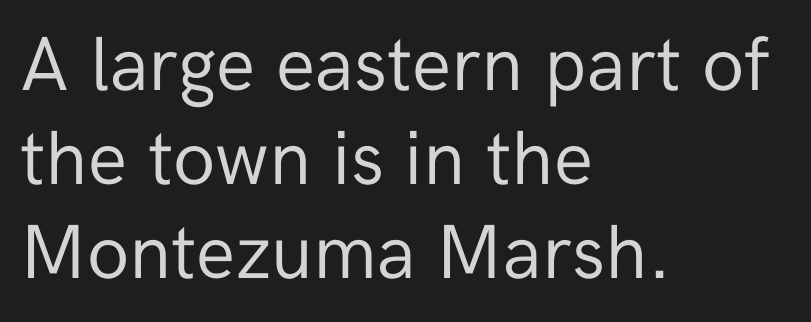
Does the copy run flush right? No — it runs flush left. Caption: face not bold, strokes unweighted. A typesetter would label this face a sans. Varying glyph widths throughout — classic text-font behaviour.
